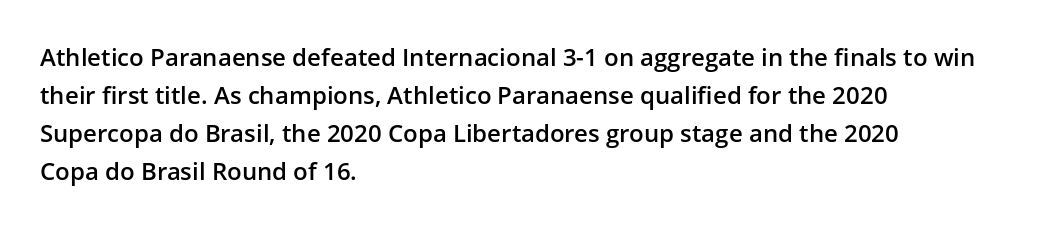
Q: Is the text bold? A: Semi-bold.
Q: Is the text italic (slanted)? A: No, it is upright.
Q: Is the text underlined? A: No.
Q: How is the paragraph aligned? A: Left-aligned.
Q: Is the spacing between letters normal or unusually wide? A: Normal.
Q: Is the spacing between lines tight, normal or loose? A: Normal.
